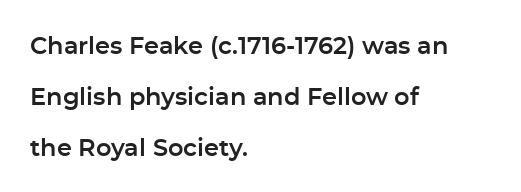
Q: Is the text italic (slanted)? A: No, it is upright.
Q: Is the text underlined? A: No.
Q: How is the paragraph aligned? A: Left-aligned.
Q: Is the spacing between letters normal or unusually wide? A: Normal.
Q: Is the spacing between lines tight, normal or loose? A: Loose.
